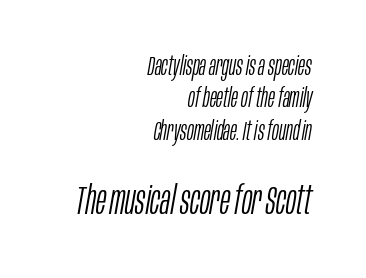
{"italic": "yes", "lean": "right", "slant_degrees": 10, "bold": "no", "weight": "light", "width": "condensed", "stroke_contrast": "low", "x_height": "large", "monospaced": "no", "underline": "no", "align": "right", "line_spacing": "normal", "line_spacing_ratio": 1.25, "letter_spacing": "normal", "letter_spacing_em": 0.0, "larger_block": "second", "size_ratio": 1.5, "glyph_px": 39}
